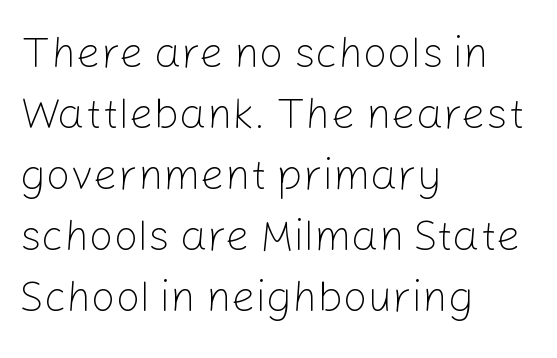
{"serif": "no", "italic": "no", "bold": "no", "weight": "light", "width": "normal", "stroke_contrast": "low", "x_height": "medium", "monospaced": "no", "underline": "no", "align": "left", "line_spacing": "normal", "line_spacing_ratio": 1.42, "letter_spacing": "normal", "letter_spacing_em": 0.0, "glyph_px": 43}
